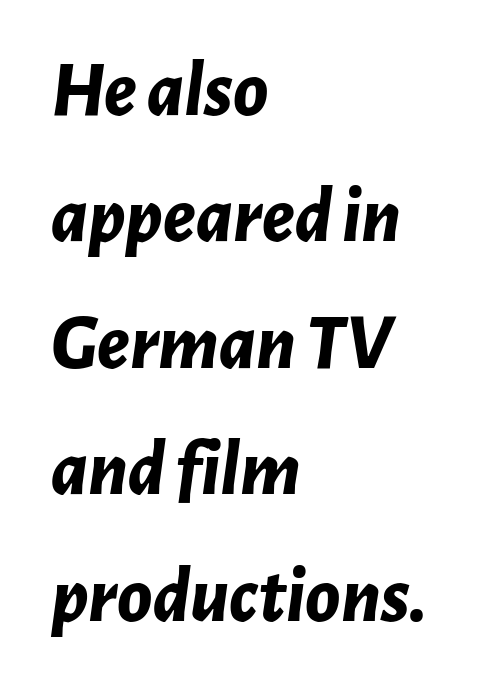
The image shows 79 px bold type, italic (leaning right); set left-aligned, normal line spacing (1.6x), normal letter spacing, not underlined; low stroke contrast and a medium x-height.
